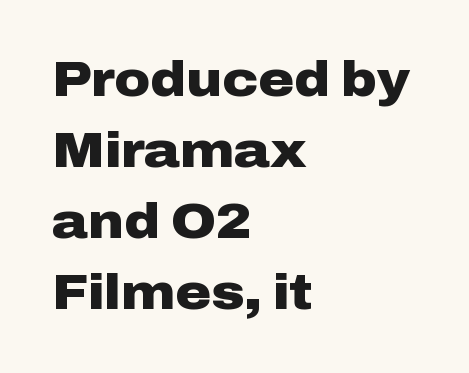
Q: Is the text bold? A: Yes.
Q: Is the text italic (slanted)? A: No, it is upright.
Q: Is the typeface a serif or a sans-serif typeface? A: Sans-serif.
Q: Is the text underlined? A: No.
Q: How is the paragraph aligned? A: Left-aligned.
Q: Is the spacing between letters normal or unusually wide? A: Normal.
Q: Is the spacing between lines tight, normal or loose? A: Normal.
Q: Width (condensed, normal, or wide)? A: Wide.
Q: Stroke contrast? A: Low.
Q: x-height? A: Medium.
Q: Monospaced? A: No.
